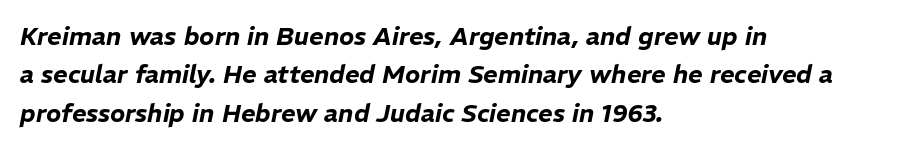
How are the letters spaced? Ordinarily, with no added tracking. The lines in this sample share a left origin and differ only in where they stop. Normally led — the rows are evenly, conventionally spaced. Unmarked baselines from the first word to the last. Notice how the stems are inclined rather than vertical — that's the hallmark of italics.
